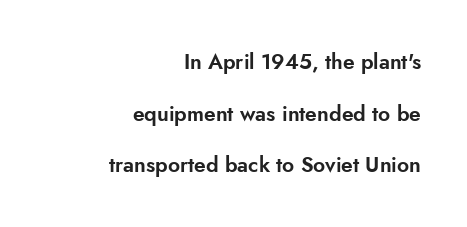
{"italic": "no", "underline": "no", "align": "right", "line_spacing": "loose", "line_spacing_ratio": 2.46, "letter_spacing": "normal", "letter_spacing_em": 0.0, "glyph_px": 21}
